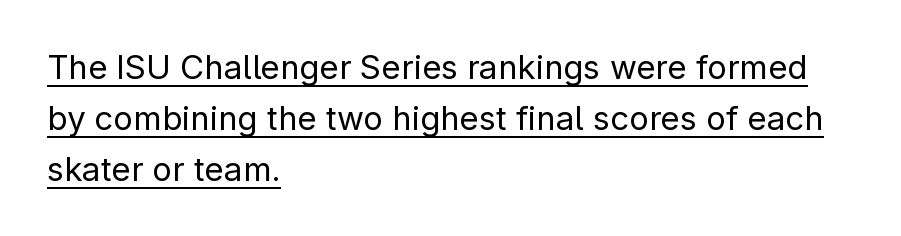
Each letter's strokes conclude bluntly, with no projecting serifs. A typesetter would call this proportional, since set widths differ per character. Honestly, the underline is the first thing you notice here. The rendering anchors every line to the left-hand side.
